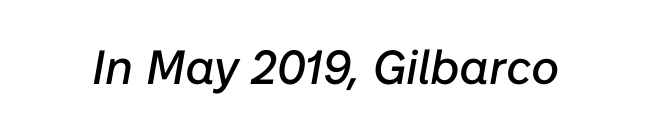
The image shows 48 px text type, italic (leaning right); set normal letter spacing, not underlined; low stroke contrast and a medium x-height.
